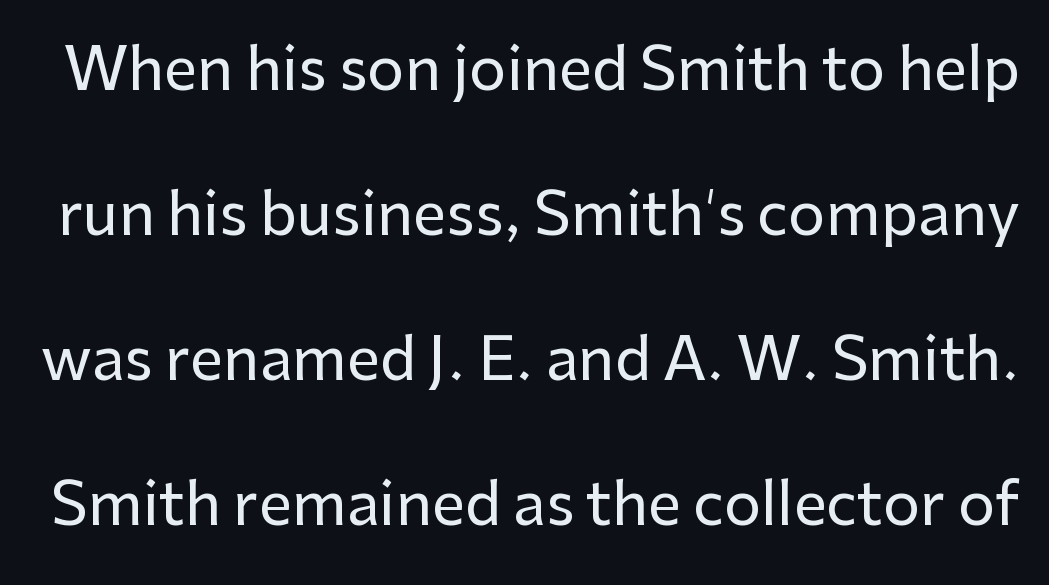
{"serif": "no", "italic": "no", "width": "normal", "stroke_contrast": "low", "x_height": "medium", "monospaced": "no", "underline": "no", "line_spacing": "loose", "line_spacing_ratio": 2.46, "letter_spacing": "normal", "letter_spacing_em": 0.0, "glyph_px": 59}
